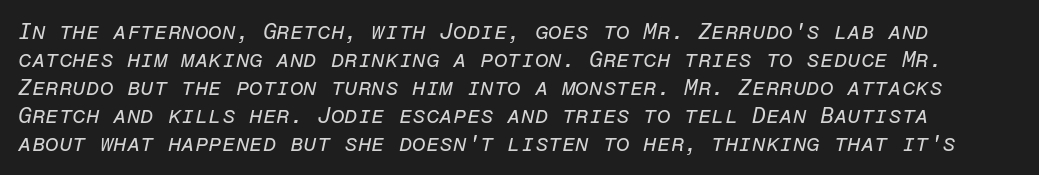
A clean baseline with only descenders dipping below it. In terms of posture, this sample is oblique. The strokes carry an ordinary text weight at most. Does extra space separate the letters? No, they use regular spacing. Vertical spacing — default.
